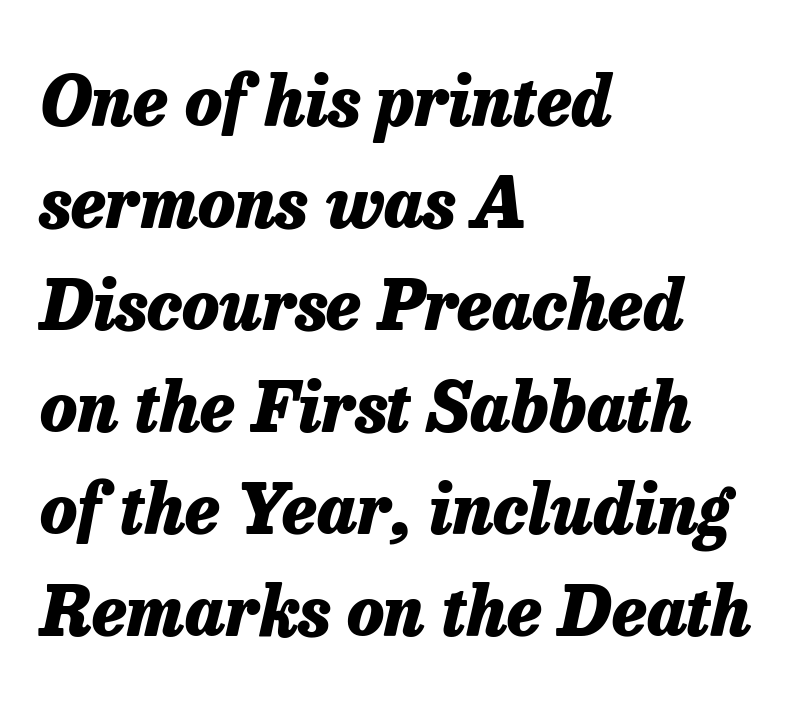
Q: Is the text bold? A: Yes.
Q: Is the text italic (slanted)? A: Yes, it leans right by about 13 degrees.
Q: Is the text underlined? A: No.
Q: How is the paragraph aligned? A: Left-aligned.
Q: Is the spacing between letters normal or unusually wide? A: Normal.
Q: Is the spacing between lines tight, normal or loose? A: Normal.
Q: Width (condensed, normal, or wide)? A: Normal.
Q: Stroke contrast? A: Low.
Q: x-height? A: Medium.
Q: Monospaced? A: No.
